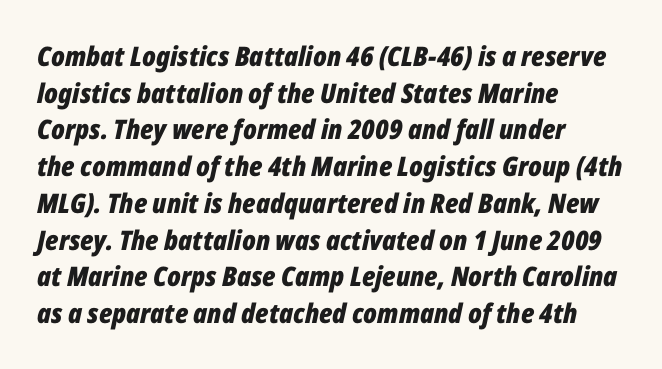
{"italic": "yes", "lean": "right", "slant_degrees": 12, "bold": "yes", "underline": "no", "align": "left", "line_spacing": "normal", "line_spacing_ratio": 1.36, "letter_spacing": "normal", "letter_spacing_em": 0.0, "glyph_px": 27}
